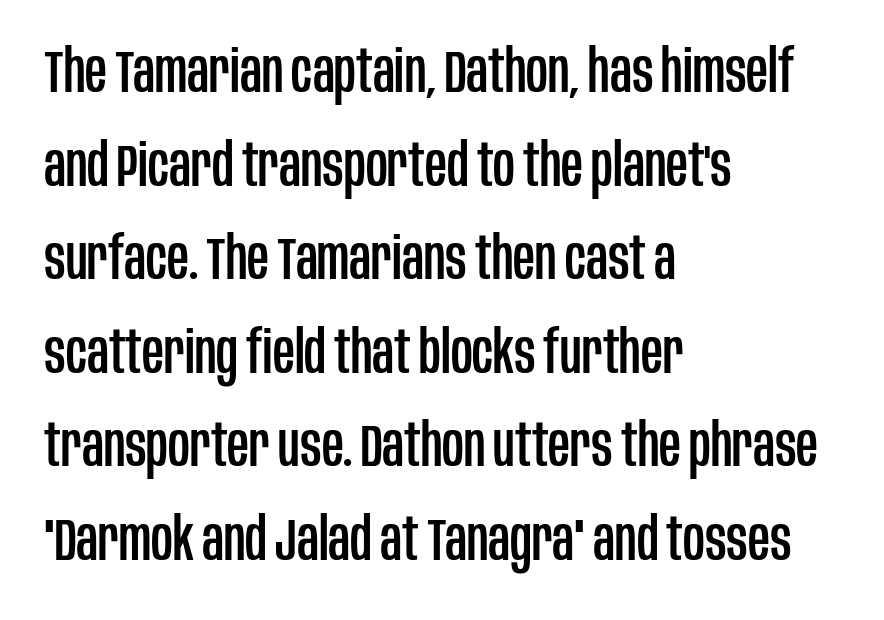
The image shows 60 px condensed sans-serif type, upright; set left-aligned, normal line spacing (1.56x), normal letter spacing, not underlined; low stroke contrast and a large x-height.
